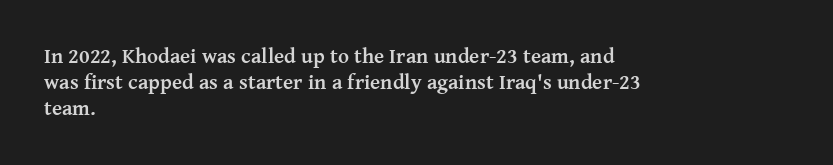
Q: Is the text bold? A: Yes.
Q: Is the text italic (slanted)? A: No, it is upright.
Q: Is the text underlined? A: No.
Q: How is the paragraph aligned? A: Left-aligned.
Q: Is the spacing between letters normal or unusually wide? A: Normal.
